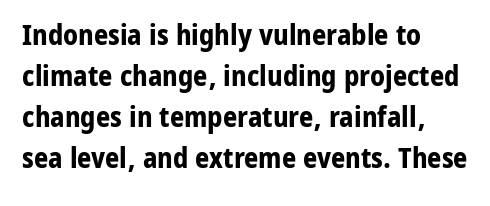
{"serif": "no", "italic": "no", "bold": "yes", "weight": "bold", "width": "normal", "stroke_contrast": "low", "x_height": "medium", "monospaced": "no", "underline": "no", "align": "left", "line_spacing": "normal", "line_spacing_ratio": 1.46, "letter_spacing": "normal", "letter_spacing_em": 0.0, "glyph_px": 28}
